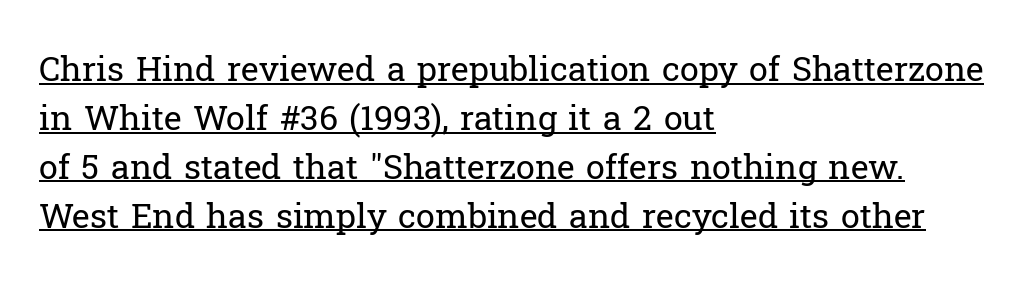
Q: Is the text bold? A: No.
Q: Is the text italic (slanted)? A: No, it is upright.
Q: Is the typeface a serif or a sans-serif typeface? A: Serif.
Q: Is the text underlined? A: Yes.
Q: How is the paragraph aligned? A: Left-aligned.
Q: Is the spacing between letters normal or unusually wide? A: Normal.
Q: Is the spacing between lines tight, normal or loose? A: Normal.
Q: Width (condensed, normal, or wide)? A: Normal.
Q: Stroke contrast? A: Low.
Q: x-height? A: Medium.
Q: Monospaced? A: No.
